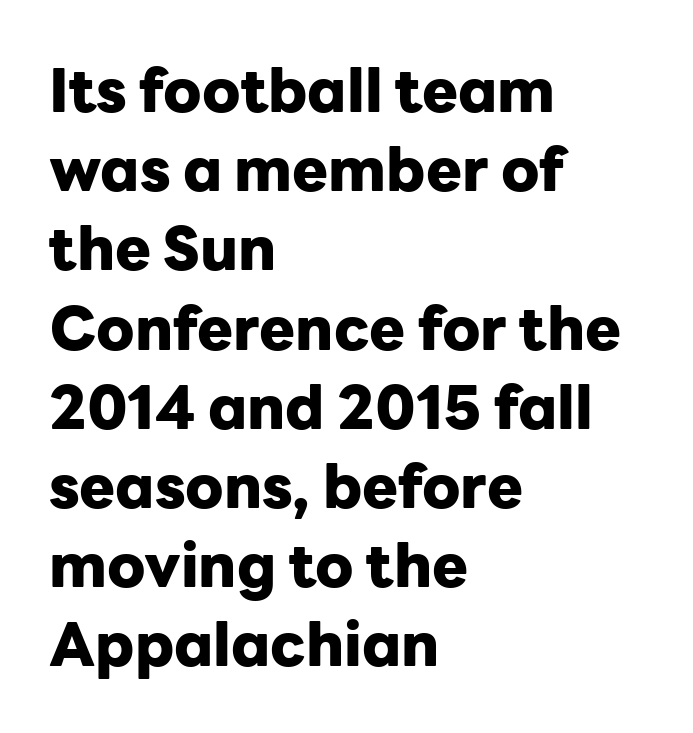
Q: Is the text bold? A: Yes.
Q: Is the text italic (slanted)? A: No, it is upright.
Q: Is the typeface a serif or a sans-serif typeface? A: Sans-serif.
Q: Is the text underlined? A: No.
Q: How is the paragraph aligned? A: Left-aligned.
Q: Is the spacing between letters normal or unusually wide? A: Normal.
Q: Is the spacing between lines tight, normal or loose? A: Normal.
Q: Width (condensed, normal, or wide)? A: Normal.
Q: Stroke contrast? A: Low.
Q: x-height? A: Medium.
Q: Monospaced? A: No.
